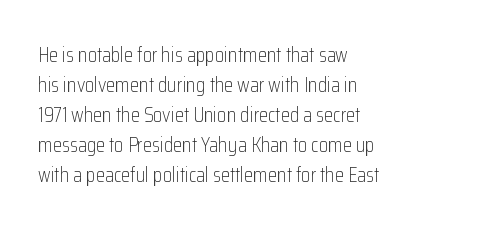
Q: Is the text bold? A: No.
Q: Is the text italic (slanted)? A: No, it is upright.
Q: Is the text underlined? A: No.
Q: How is the paragraph aligned? A: Left-aligned.
Q: Is the spacing between letters normal or unusually wide? A: Normal.
Q: Is the spacing between lines tight, normal or loose? A: Normal.
